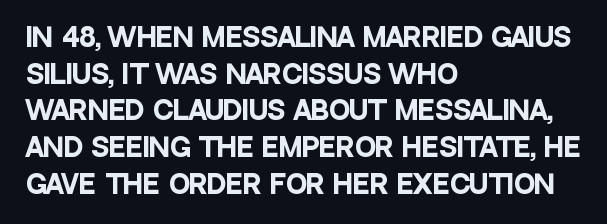
{"italic": "no", "bold": "yes", "underline": "no", "align": "left", "line_spacing": "normal", "line_spacing_ratio": 1.47, "letter_spacing": "normal", "letter_spacing_em": 0.0, "glyph_px": 25}
